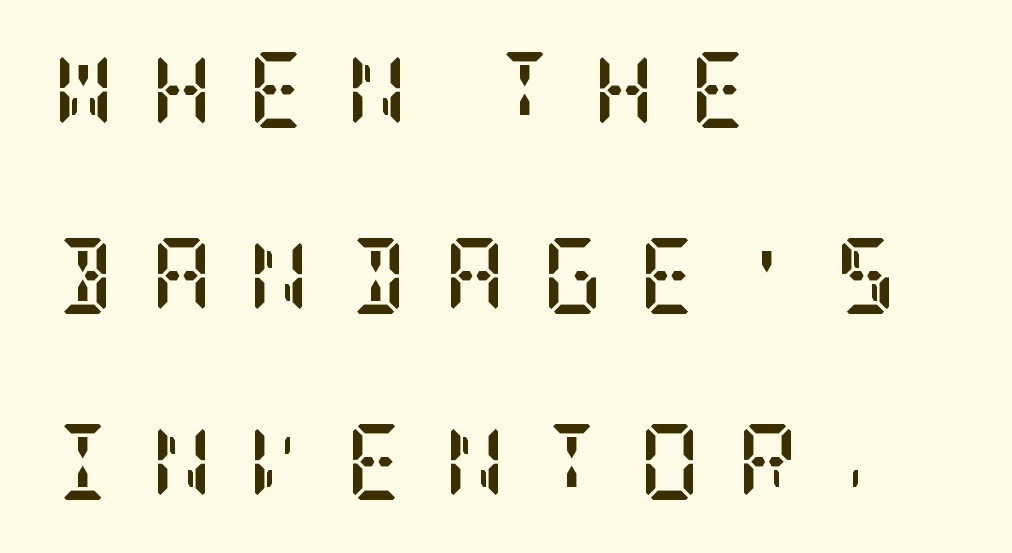
Q: Is the text bold? A: Yes.
Q: Is the text italic (slanted)? A: No, it is upright.
Q: Is the typeface a serif or a sans-serif typeface? A: Serif.
Q: Is the text underlined? A: No.
Q: How is the paragraph aligned? A: Left-aligned.
Q: Is the spacing between letters normal or unusually wide? A: Unusually wide.
Q: Is the spacing between lines tight, normal or loose? A: Loose.
Q: Width (condensed, normal, or wide)? A: Condensed.
Q: Stroke contrast? A: Low.
Q: x-height? A: Large.
